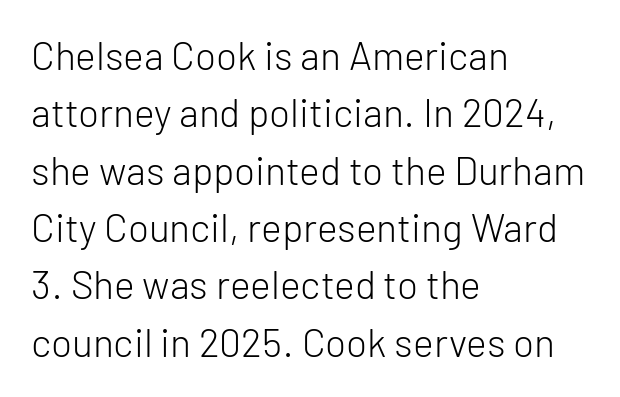
The image shows 39 px light sans-serif type, upright; set left-aligned, normal line spacing (1.47x), normal letter spacing, not underlined; low stroke contrast and a medium x-height.
